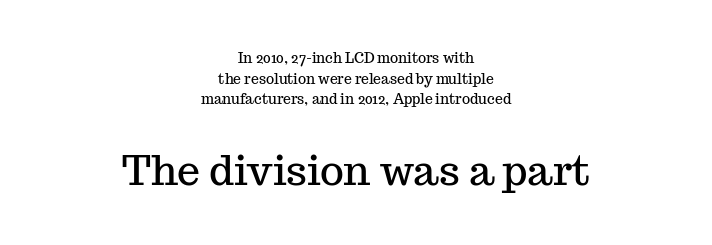
The words here are not underlined. The type sits square on the baseline with zero lean. Standard letterfit; no display-style spreading of the glyphs. Short and long lines alike share a common midpoint. These lines sit exactly where default settings would place them. Is this a sans? No — the strokes have serifs.
